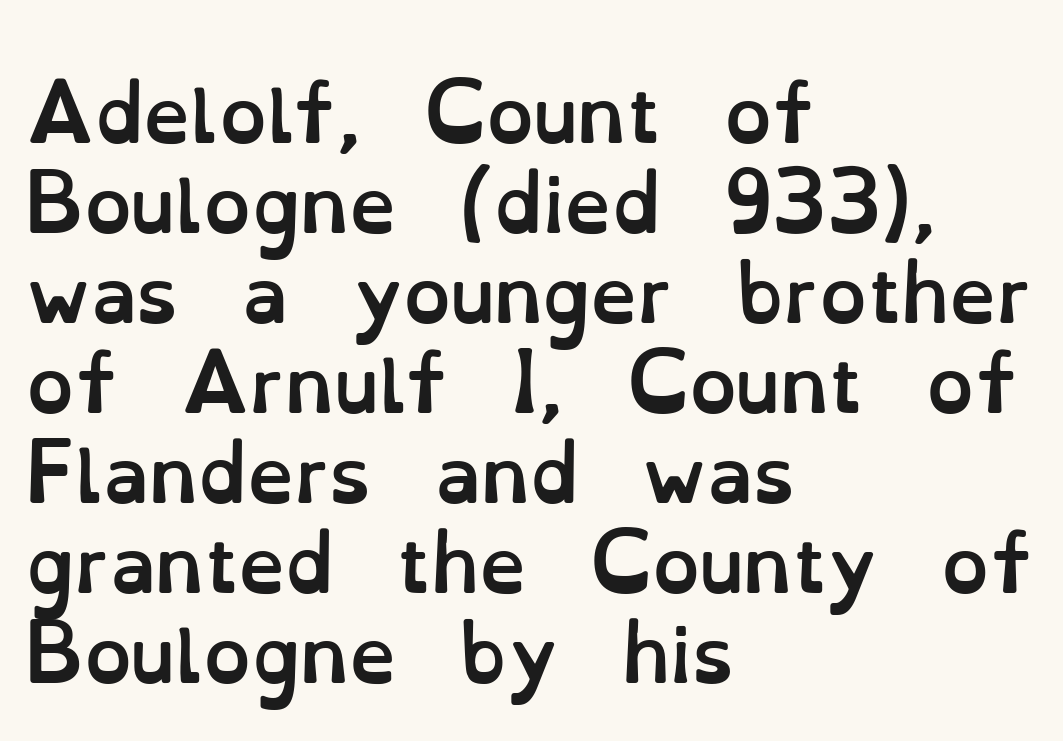
The image shows 75 px semibold type, upright; set left-aligned, line spacing 1.2x, normal letter spacing, not underlined; low stroke contrast and a small x-height.
